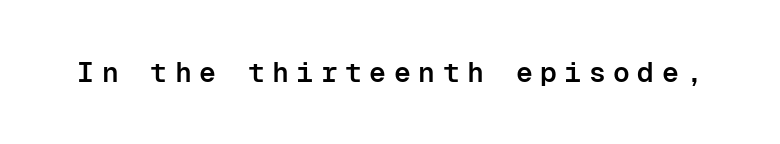
The image shows 28 px semibold sans-serif type, upright, monospaced; set unusually wide letter spacing (+0.27 em), not underlined; low stroke contrast and a medium x-height.
